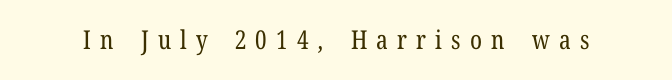
The face looks like a standard text weight, possibly lighter. The lettering stays uniformly vertical, giving the passage a roman look. The type is letterspaced generously, with wide tracking. This rendering features lettering with no underline.
